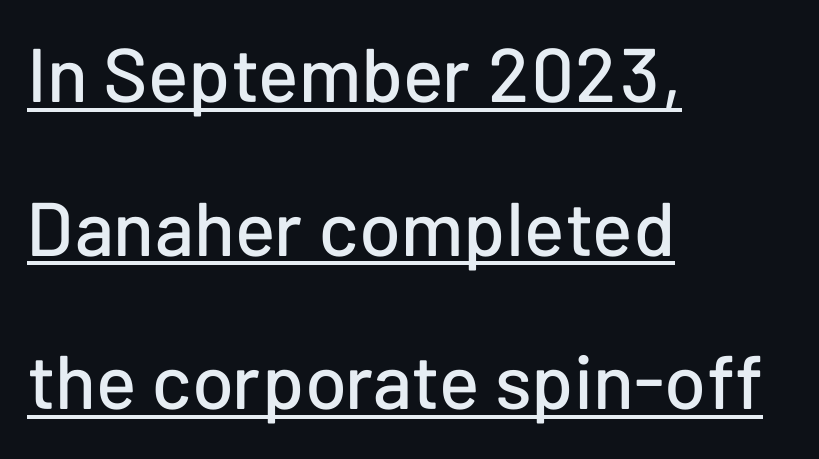
Short and long lines alike share a common starting point at left. Do the characters align in a grid? No, the font is proportional. What's the leading like? Stretched, with rows far apart. Emphasis is given by a line drawn under the lettering.
